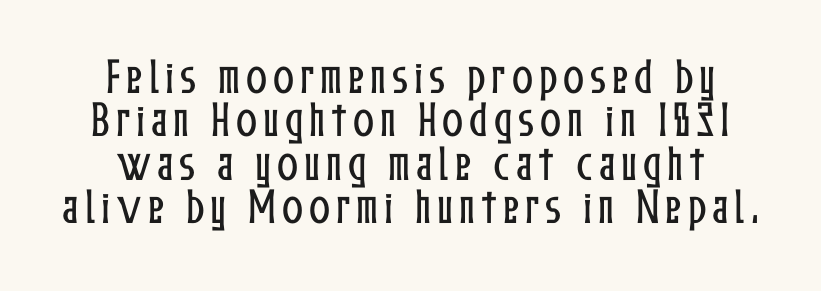
Q: Is the text italic (slanted)? A: No, it is upright.
Q: Is the text underlined? A: No.
Q: How is the paragraph aligned? A: Centered.
Q: Is the spacing between lines tight, normal or loose? A: Tight.
Q: Width (condensed, normal, or wide)? A: Condensed.
Q: Stroke contrast? A: Low.
Q: x-height? A: Medium.
Q: Monospaced? A: No.
